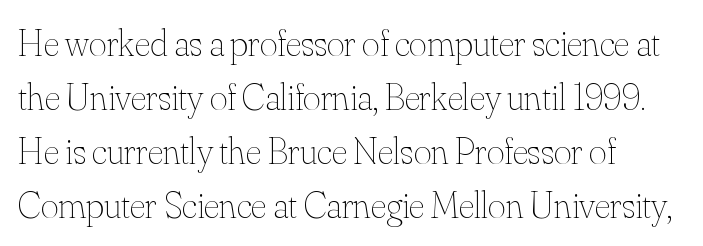
Q: Is the text bold? A: No.
Q: Is the text italic (slanted)? A: No, it is upright.
Q: Is the text underlined? A: No.
Q: How is the paragraph aligned? A: Left-aligned.
Q: Is the spacing between letters normal or unusually wide? A: Normal.
Q: Is the spacing between lines tight, normal or loose? A: Normal.
Q: Width (condensed, normal, or wide)? A: Normal.
Q: Stroke contrast? A: Medium.
Q: x-height? A: Small.
Q: Monospaced? A: No.
